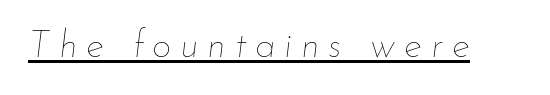
Q: Is the text bold? A: No.
Q: Is the text italic (slanted)? A: Yes, it leans right by about 7 degrees.
Q: Is the text underlined? A: Yes.
Q: Is the spacing between letters normal or unusually wide? A: Unusually wide.
Q: Width (condensed, normal, or wide)? A: Normal.
Q: Stroke contrast? A: Low.
Q: x-height? A: Small.
Q: Monospaced? A: No.
